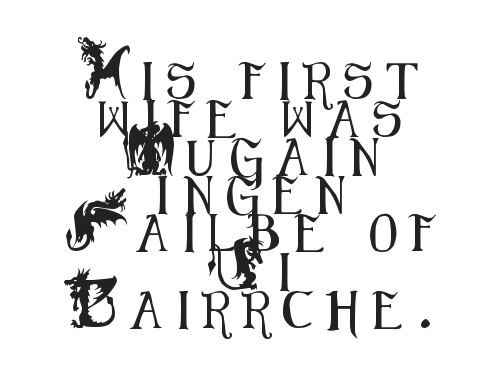
{"serif": "no", "italic": "no", "width": "condensed", "stroke_contrast": "medium", "x_height": "small", "monospaced": "no", "underline": "no", "align": "center", "line_spacing": "tight", "line_spacing_ratio": 1.03, "letter_spacing": "wide", "letter_spacing_em": 0.37, "glyph_px": 37}
